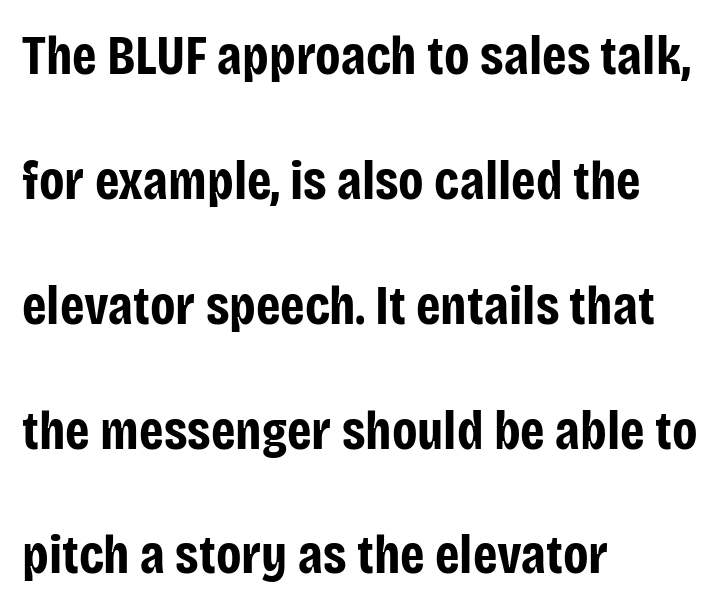
{"serif": "no", "italic": "no", "bold": "yes", "weight": "bold", "width": "condensed", "stroke_contrast": "low", "x_height": "large", "monospaced": "no", "underline": "no", "align": "left", "line_spacing": "loose", "line_spacing_ratio": 2.27, "letter_spacing": "normal", "letter_spacing_em": 0.0, "glyph_px": 55}
